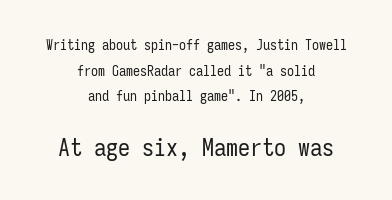
{"italic": "no", "bold": "no", "underline": "no", "align": "center", "line_spacing_ratio": 1.83, "letter_spacing": "normal", "letter_spacing_em": 0.0, "larger_block": "second", "size_ratio": 1.71, "glyph_px": 24}
